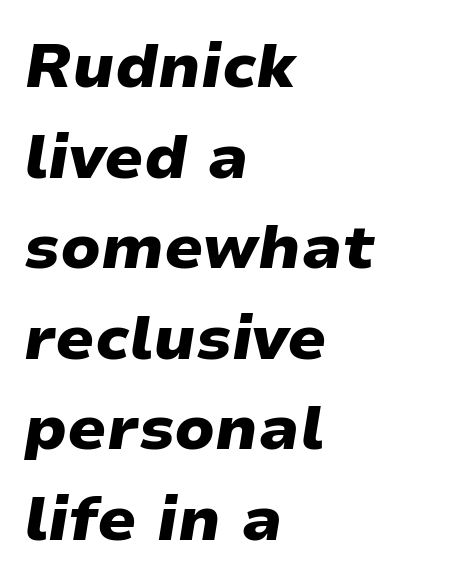
Q: Is the text bold? A: Yes.
Q: Is the text italic (slanted)? A: Yes, it leans right by about 9 degrees.
Q: Is the text underlined? A: No.
Q: How is the paragraph aligned? A: Left-aligned.
Q: Is the spacing between letters normal or unusually wide? A: Normal.
Q: Is the spacing between lines tight, normal or loose? A: Normal.
Q: Width (condensed, normal, or wide)? A: Wide.
Q: Stroke contrast? A: Low.
Q: x-height? A: Medium.
Q: Monospaced? A: No.
